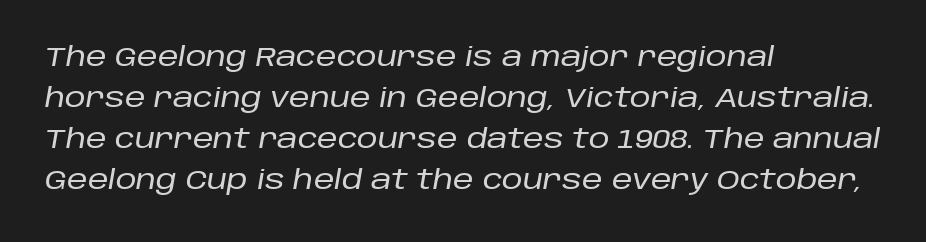
Evenly set lines give the paragraph a standard silhouette. Nobody touched the tracking dial on this one. The baseline area is clear. Characters are canted at an angle relative to the baseline's perpendicular. Caption: multi-line text, flush left, ragged right.
